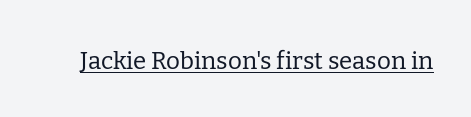
The image shows 24 px text type, upright; set normal letter spacing, underlined.
